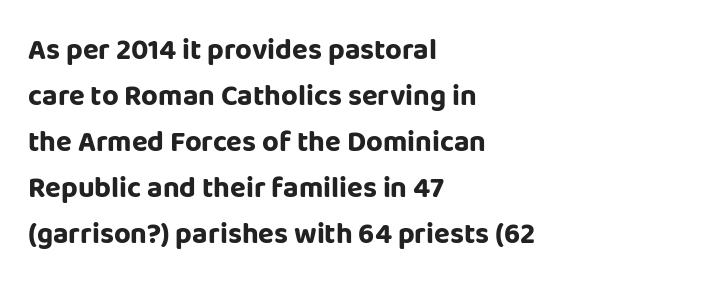
Q: Is the text bold? A: Yes.
Q: Is the text italic (slanted)? A: No, it is upright.
Q: Is the typeface a serif or a sans-serif typeface? A: Sans-serif.
Q: Is the text underlined? A: No.
Q: How is the paragraph aligned? A: Left-aligned.
Q: Is the spacing between letters normal or unusually wide? A: Normal.
Q: Is the spacing between lines tight, normal or loose? A: Normal.
Q: Width (condensed, normal, or wide)? A: Normal.
Q: Stroke contrast? A: Low.
Q: x-height? A: Large.
Q: Monospaced? A: No.
